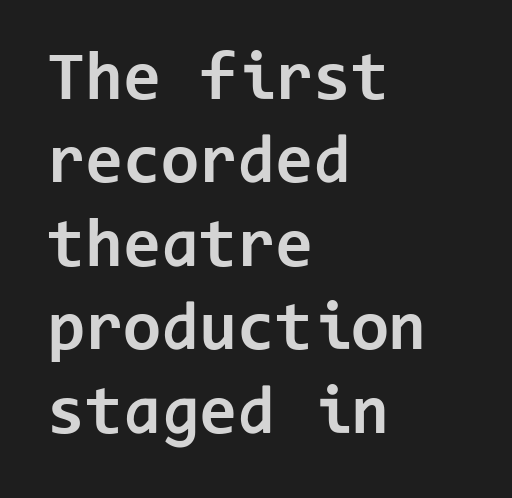
The letters sit at their default tracking, neither squeezed nor spread. The rag falls on the right side of this text block. Vertical strokes here are truly vertical. Do the characters align in a grid? Yes, the font is monospaced. Typesetter's note: full bold, strokes at maximum text heaviness. Classification — sans serif.
